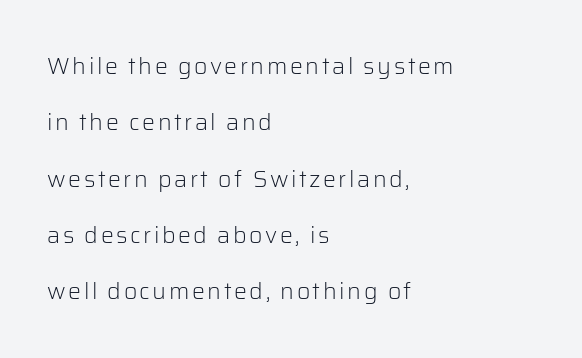
The image shows 23 px text type, upright; set left-aligned, loose line spacing (2.45x), not underlined.
